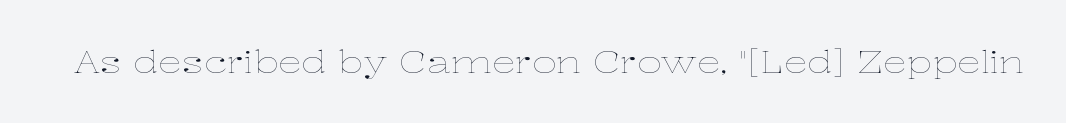
{"italic": "no", "bold": "no", "weight": "thin", "width": "wide", "stroke_contrast": "low", "x_height": "medium", "monospaced": "no", "underline": "no", "letter_spacing": "normal", "letter_spacing_em": 0.0, "glyph_px": 30}
